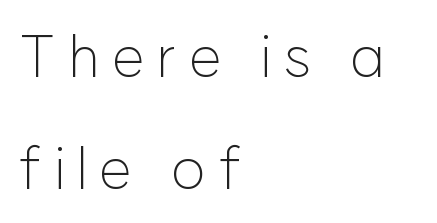
Q: Is the text bold? A: No.
Q: Is the text italic (slanted)? A: No, it is upright.
Q: Is the typeface a serif or a sans-serif typeface? A: Sans-serif.
Q: Is the text underlined? A: No.
Q: How is the paragraph aligned? A: Left-aligned.
Q: Is the spacing between letters normal or unusually wide? A: Unusually wide.
Q: Width (condensed, normal, or wide)? A: Normal.
Q: Stroke contrast? A: Low.
Q: x-height? A: Medium.
Q: Monospaced? A: No.
